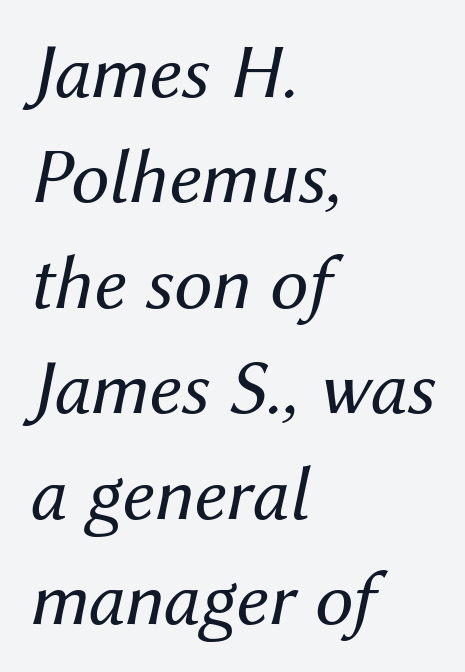
{"italic": "yes", "lean": "right", "slant_degrees": 12, "bold": "no", "weight": "regular", "width": "normal", "stroke_contrast": "medium", "x_height": "medium", "monospaced": "no", "underline": "no", "align": "left", "line_spacing": "normal", "line_spacing_ratio": 1.37, "letter_spacing": "normal", "letter_spacing_em": 0.0, "glyph_px": 77}
